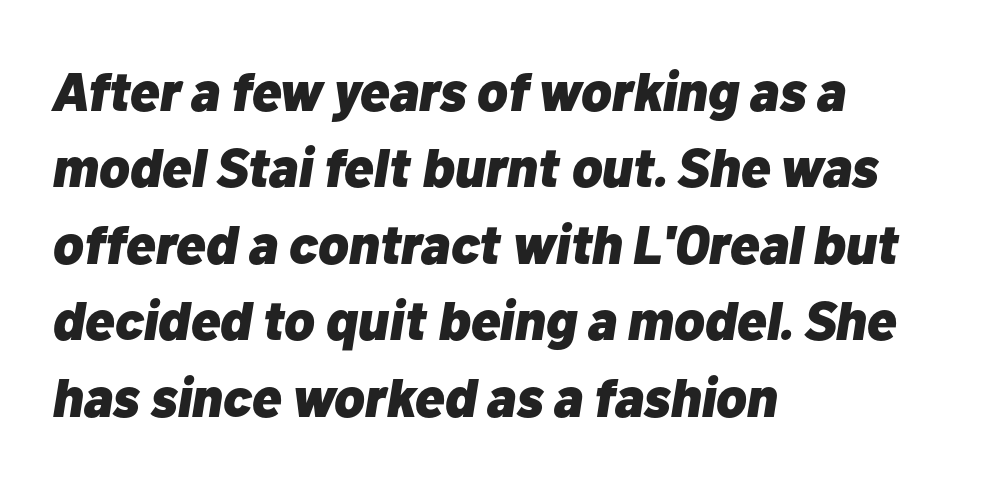
Q: Is the text bold? A: Yes.
Q: Is the text italic (slanted)? A: Yes, it leans right by about 10 degrees.
Q: Is the text underlined? A: No.
Q: How is the paragraph aligned? A: Left-aligned.
Q: Is the spacing between letters normal or unusually wide? A: Normal.
Q: Is the spacing between lines tight, normal or loose? A: Normal.
Q: Width (condensed, normal, or wide)? A: Normal.
Q: Stroke contrast? A: Low.
Q: x-height? A: Medium.
Q: Monospaced? A: No.
